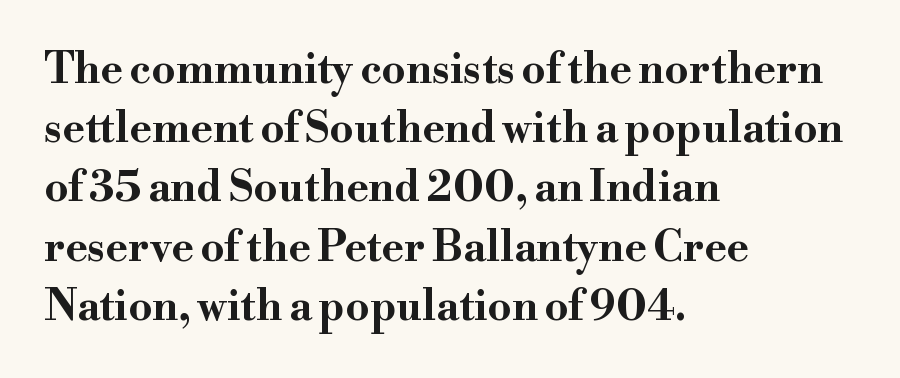
The image shows 42 px bold, wide serif type, upright; set left-aligned, normal line spacing (1.41x), normal letter spacing, not underlined; high stroke contrast and a small x-height.
